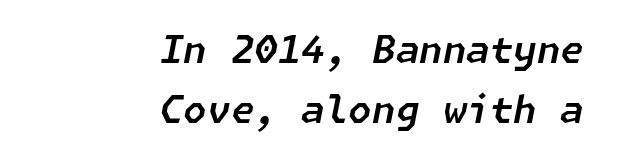
{"italic": "yes", "lean": "right", "slant_degrees": 11, "width": "normal", "stroke_contrast": "low", "x_height": "medium", "underline": "no", "align": "right", "line_spacing": "normal", "line_spacing_ratio": 1.58, "letter_spacing": "normal", "letter_spacing_em": 0.0, "glyph_px": 38}
